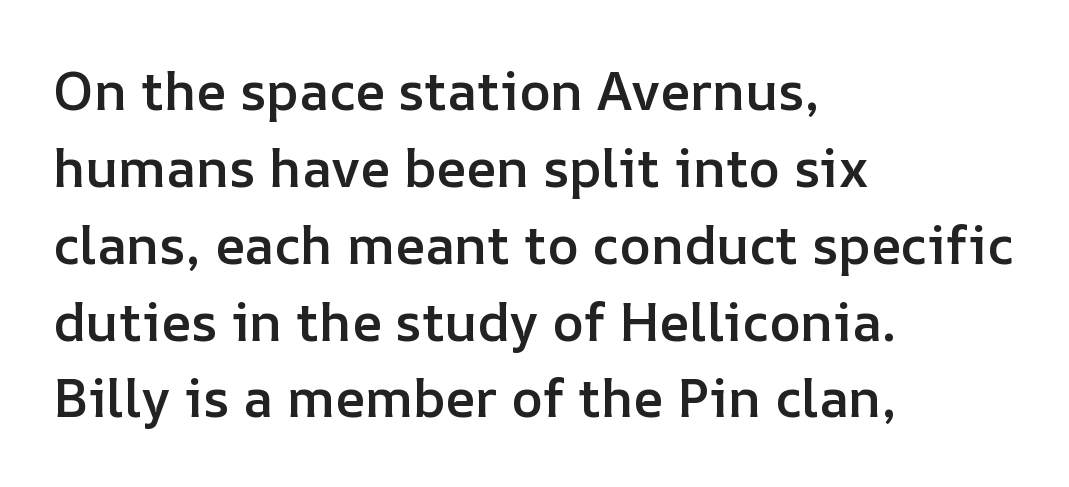
{"italic": "no", "bold": "semi", "weight": "semibold", "width": "normal", "stroke_contrast": "low", "x_height": "medium", "monospaced": "no", "underline": "no", "align": "left", "line_spacing": "normal", "line_spacing_ratio": 1.45, "letter_spacing": "normal", "letter_spacing_em": 0.0, "glyph_px": 53}
